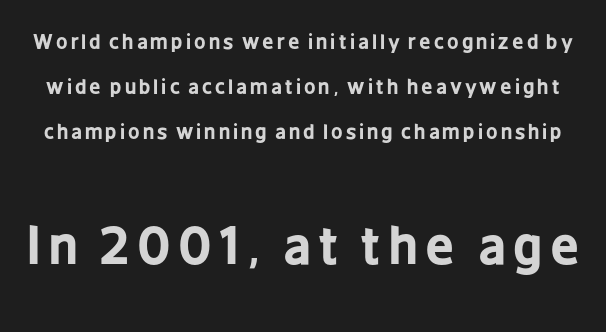
The image shows 51 px bold, condensed sans-serif type, upright; set loose line spacing (2.24x), not underlined; the second (bottom) block is 2.55x larger; low stroke contrast and a medium x-height.
